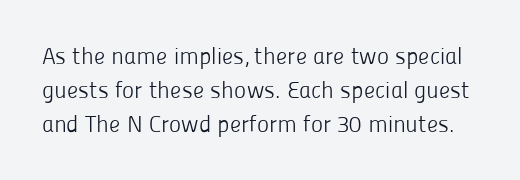
{"italic": "no", "bold": "no", "underline": "no", "line_spacing": "normal", "line_spacing_ratio": 1.47, "letter_spacing": "normal", "letter_spacing_em": 0.0, "glyph_px": 23}
